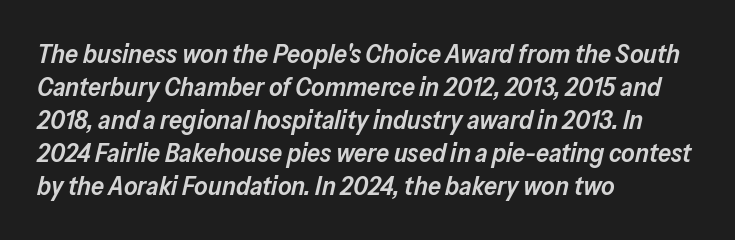
{"italic": "yes", "lean": "right", "slant_degrees": 13, "bold": "semi", "underline": "no", "align": "left", "line_spacing": "normal", "line_spacing_ratio": 1.27, "letter_spacing": "normal", "letter_spacing_em": 0.0, "glyph_px": 26}
